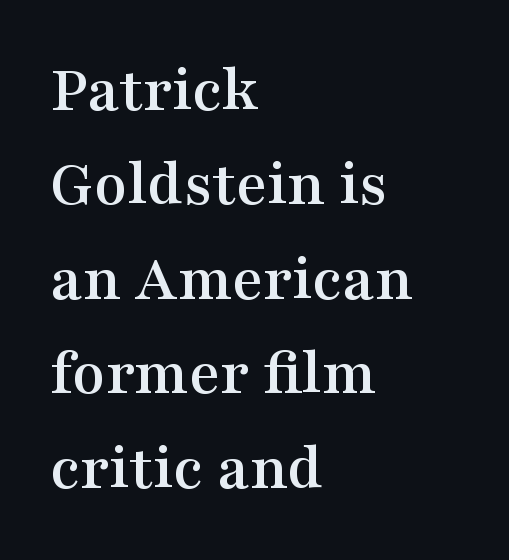
{"serif": "yes", "italic": "no", "width": "wide", "stroke_contrast": "medium", "x_height": "medium", "monospaced": "no", "underline": "no", "align": "left", "line_spacing": "normal", "line_spacing_ratio": 1.41, "letter_spacing": "normal", "letter_spacing_em": 0.0, "glyph_px": 67}
